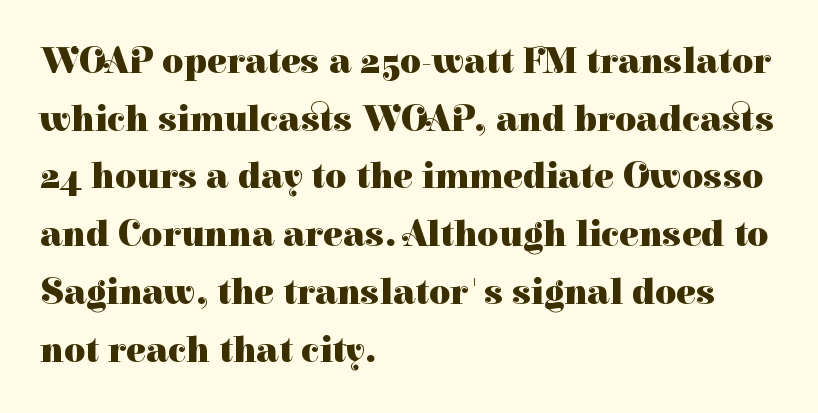
The image shows 37 px heavy serif type, upright; set left-aligned, normal line spacing (1.56x), normal letter spacing, not underlined; high stroke contrast and a medium x-height.
